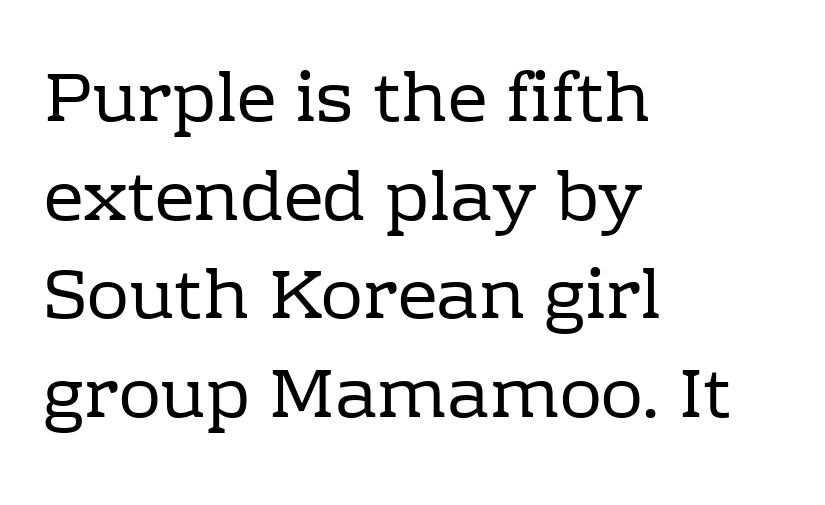
The space between consecutive lines is moderate. What kind of face is this? One with serifs. The horizontal fit of the characters is conventional and even. Tall strokes in this sample are plumb rather than angled. On a weight scale, this lands at 450 or below. You could not count columns in this text — the font is proportionally spaced.
